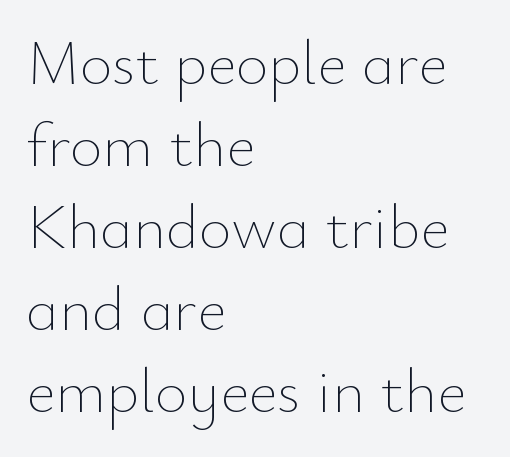
Each line starts at the same left margin while the right side varies. This sample uses plain, unmodified letter spacing. No extra ink here — the face is not bold. Quick note: underline off. The rendering uses a moderate line-height, typical for paragraphs. The rendering uses natural spacing where letterforms have individual widths.
